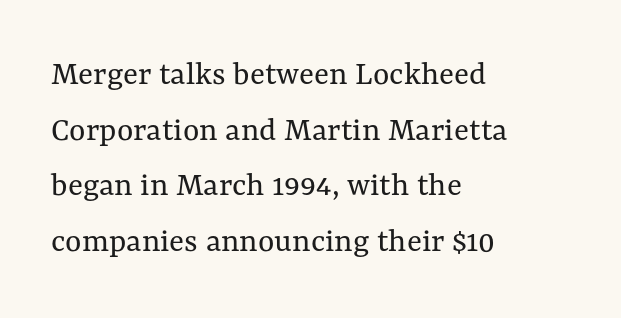
These lines keep a tight, regular rhythm from letter to letter. Think of a printed novel: that variable character pitch is what you see here. The type sits square on the baseline with zero lean. Just letters on the line, the space beneath them empty. The weight would be labelled regular, book, light, or lighter still.
